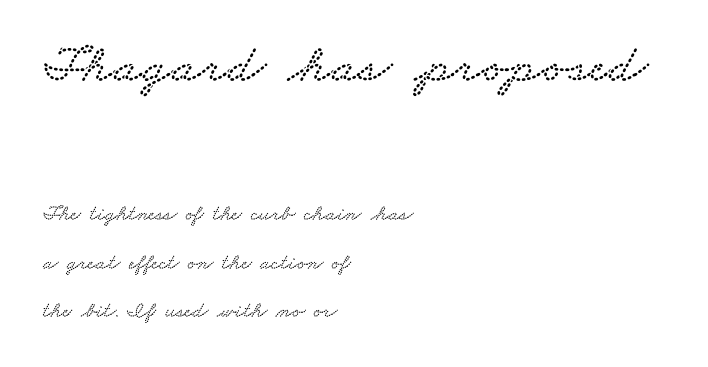
The image shows 54 px wide serif type; set left-aligned, loose line spacing (2.19x), normal letter spacing, not underlined; the first (top) block is 2.45x larger; low stroke contrast and a small x-height.
